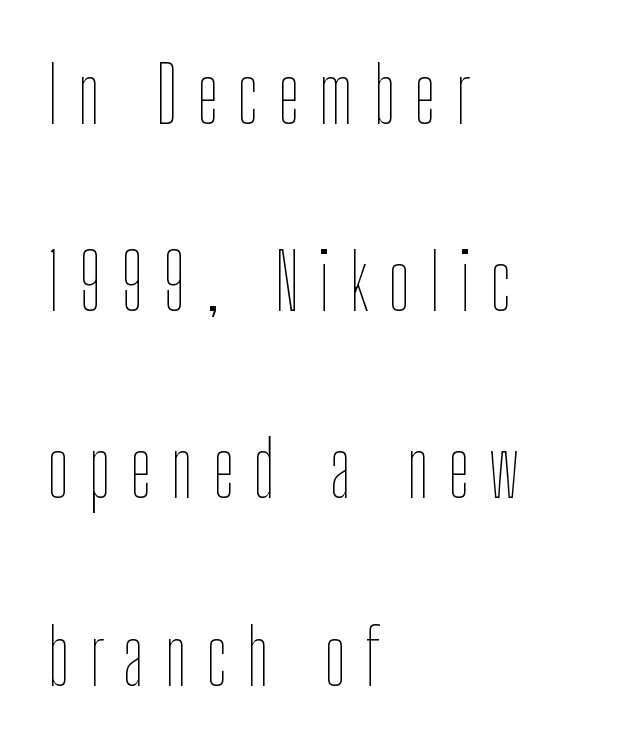
{"italic": "no", "bold": "no", "weight": "thin", "width": "condensed", "stroke_contrast": "low", "x_height": "medium", "monospaced": "no", "underline": "no", "align": "left", "line_spacing": "loose", "line_spacing_ratio": 2.4, "letter_spacing": "wide", "letter_spacing_em": 0.25, "glyph_px": 78}
